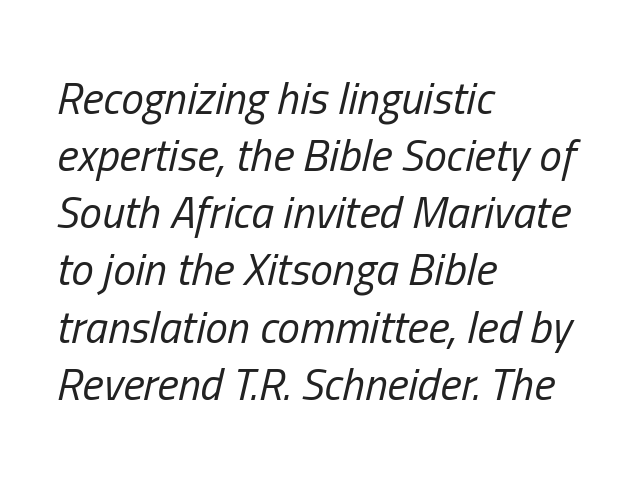
{"italic": "yes", "lean": "right", "slant_degrees": 13, "bold": "no", "weight": "regular", "width": "condensed", "stroke_contrast": "low", "x_height": "medium", "monospaced": "no", "underline": "no", "align": "left", "line_spacing": "normal", "line_spacing_ratio": 1.27, "letter_spacing": "normal", "letter_spacing_em": 0.0, "glyph_px": 45}
